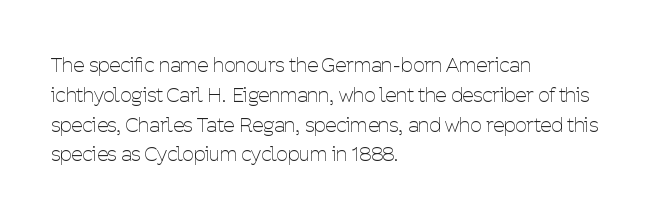
{"italic": "no", "bold": "no", "underline": "no", "align": "left", "line_spacing": "normal", "line_spacing_ratio": 1.49, "letter_spacing": "normal", "letter_spacing_em": 0.0, "glyph_px": 20}
